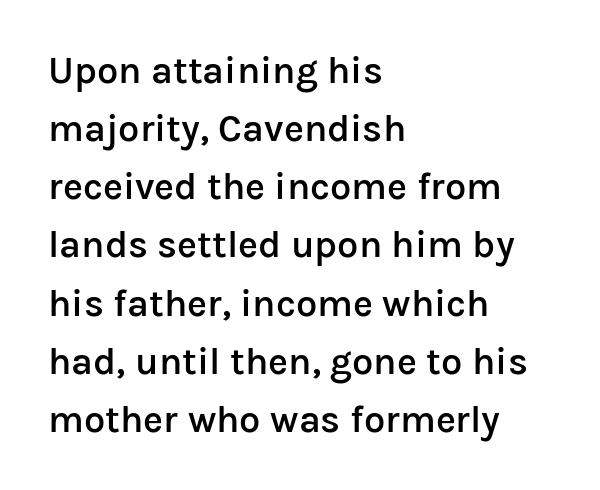
Each new line begins a customary step beneath the previous one. Here the designer chose a conventional face with non-uniform glyph widths. How heavy is the stroke? Medium-heavy — a semibold, shy of bold. The horizontal fit of the characters is conventional and even. You can tell it's not italic because the verticals are truly vertical.
